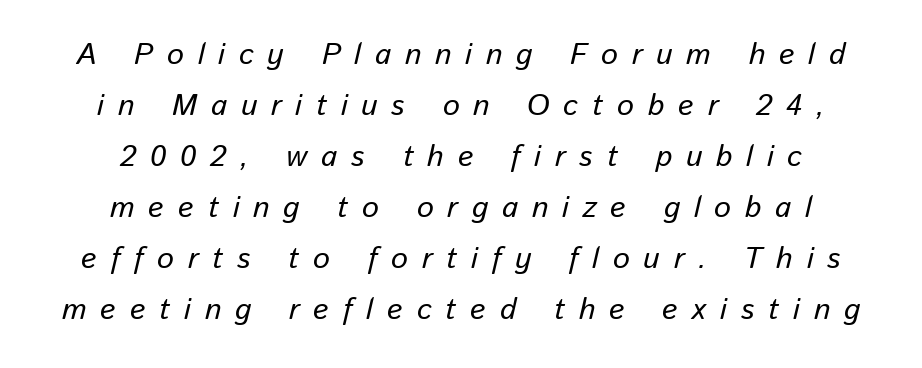
Q: Is the text italic (slanted)? A: Yes, it leans right by about 13 degrees.
Q: Is the text underlined? A: No.
Q: How is the paragraph aligned? A: Centered.
Q: Is the spacing between letters normal or unusually wide? A: Unusually wide.
Q: Is the spacing between lines tight, normal or loose? A: Normal.
Q: Width (condensed, normal, or wide)? A: Normal.
Q: Stroke contrast? A: Low.
Q: x-height? A: Medium.
Q: Monospaced? A: No.
